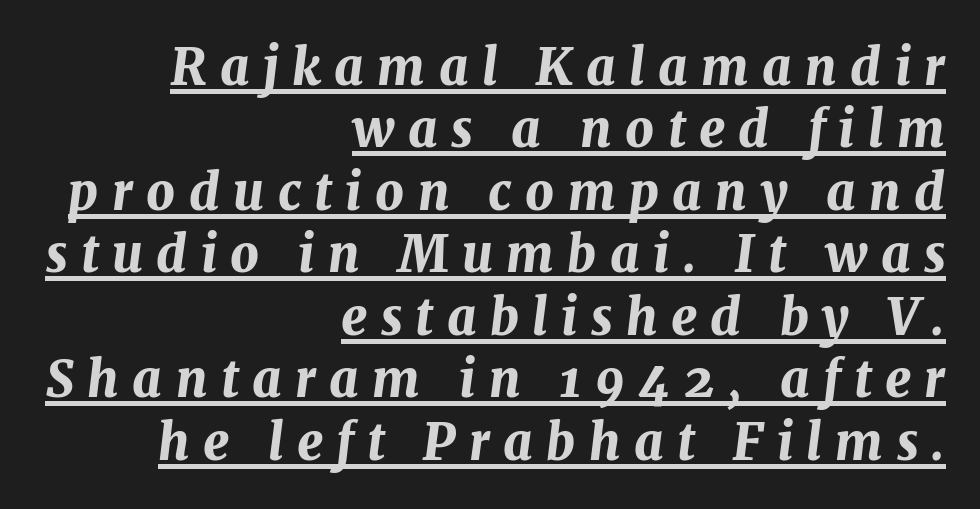
The glyphs are accompanied by a horizontal stroke just below them. Is this a fixed-width face? No — the glyphs have proportional, varying widths. These lines are set flush right with a ragged left edge. You could only call the tracking loose — the letters float apart.
